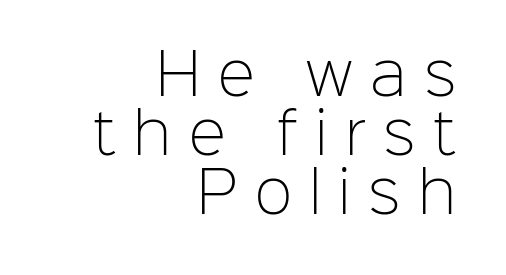
{"serif": "no", "italic": "no", "bold": "no", "weight": "light", "width": "normal", "stroke_contrast": "low", "x_height": "medium", "monospaced": "no", "underline": "no", "align": "right", "line_spacing": "tight", "line_spacing_ratio": 1.05, "letter_spacing": "wide", "letter_spacing_em": 0.31, "glyph_px": 56}
